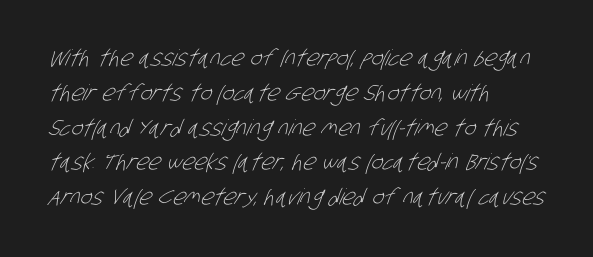
{"bold": "no", "underline": "no", "align": "left", "line_spacing": "normal", "line_spacing_ratio": 1.58, "letter_spacing": "normal", "letter_spacing_em": 0.0, "glyph_px": 22}
